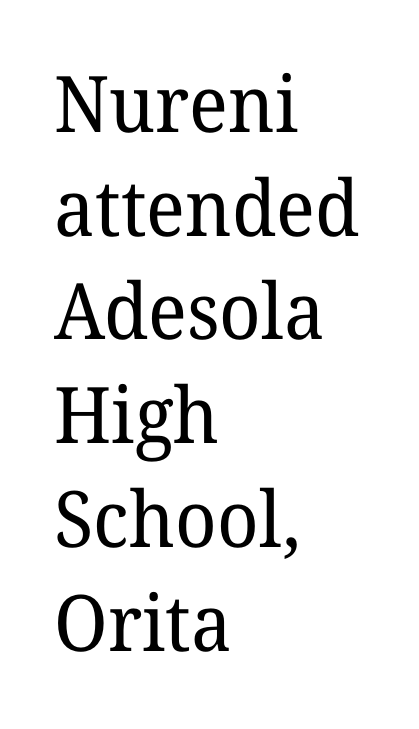
{"serif": "yes", "italic": "no", "bold": "no", "weight": "regular", "width": "normal", "stroke_contrast": "low", "x_height": "medium", "monospaced": "no", "underline": "no", "align": "left", "line_spacing": "normal", "line_spacing_ratio": 1.33, "letter_spacing": "normal", "letter_spacing_em": 0.0, "glyph_px": 78}
